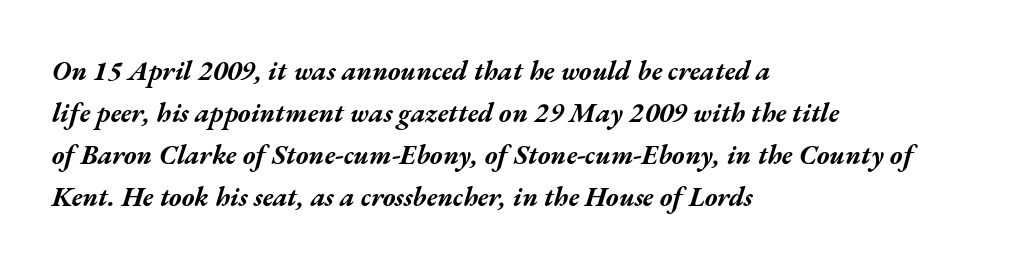
{"italic": "yes", "lean": "right", "slant_degrees": 17, "bold": "yes", "underline": "no", "align": "left", "line_spacing": "normal", "line_spacing_ratio": 1.55, "letter_spacing": "normal", "letter_spacing_em": 0.0, "glyph_px": 27}
